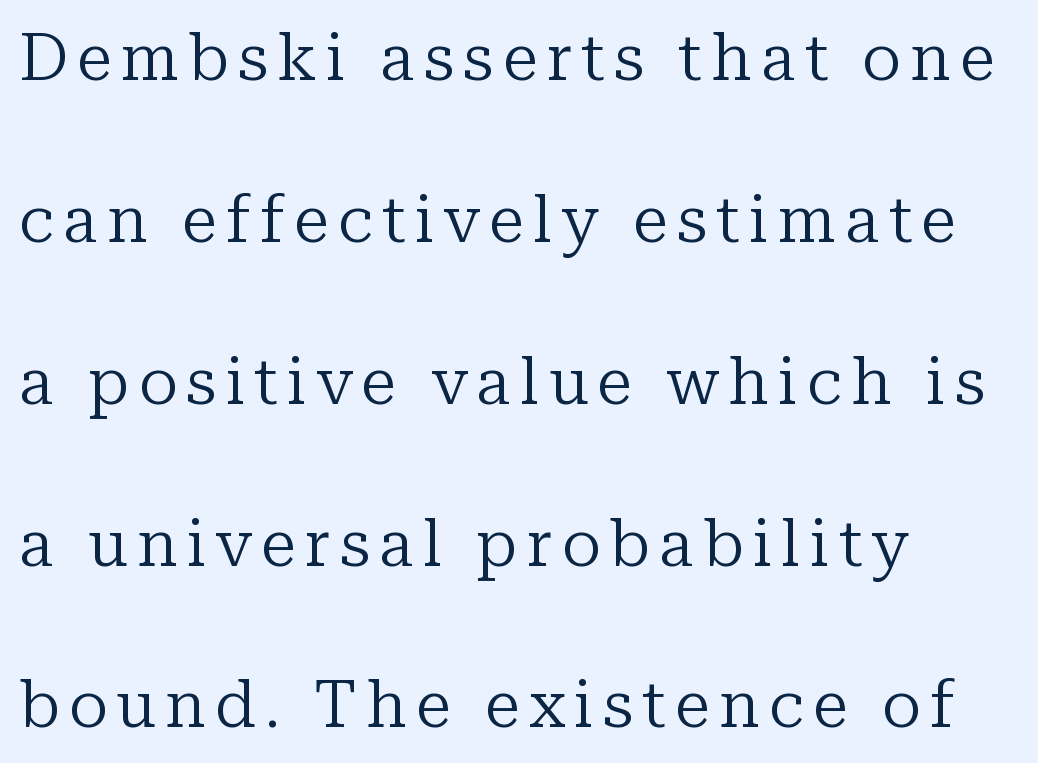
{"serif": "yes", "italic": "no", "bold": "no", "weight": "regular", "width": "normal", "stroke_contrast": "low", "x_height": "medium", "monospaced": "no", "underline": "no", "align": "left", "line_spacing": "loose", "line_spacing_ratio": 2.49, "glyph_px": 65}
